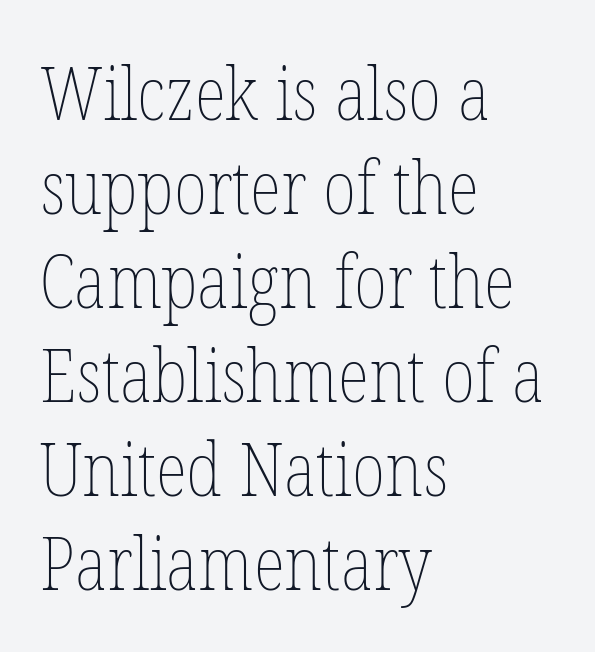
The letterforms sit at book weight or below. Designer's note — italics off, roman on. Proportional: the letters do not fall into vertical columns. This sample uses plain, unmodified letter spacing.
